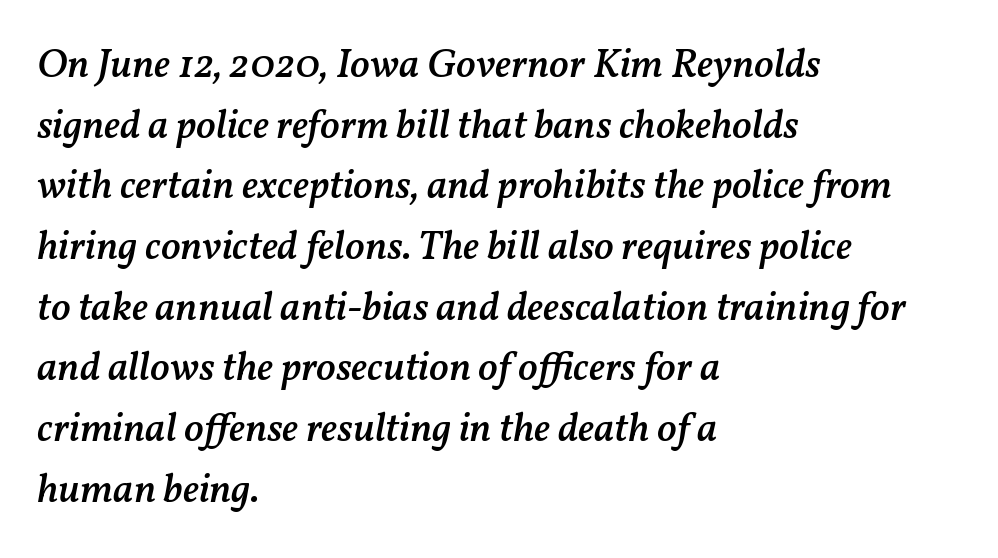
{"italic": "yes", "lean": "right", "slant_degrees": 11, "bold": "semi", "weight": "semibold", "width": "normal", "stroke_contrast": "medium", "x_height": "medium", "monospaced": "no", "underline": "no", "align": "left", "line_spacing": "normal", "line_spacing_ratio": 1.48, "letter_spacing": "normal", "letter_spacing_em": 0.0, "glyph_px": 41}
